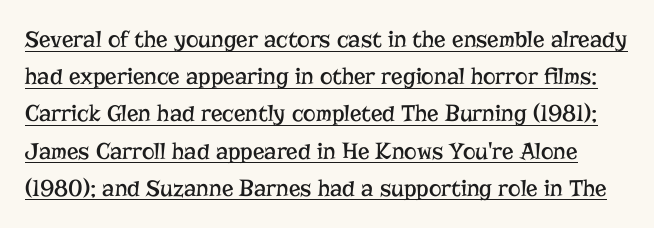
A typesetter would call this leading conventional body-copy spacing. Compared with undecorated copy, this sample adds a rule below the words. The letterforms sit at book weight or below. Italic? Not at all — the glyphs are vertical. These lines keep a tight, regular rhythm from letter to letter.
